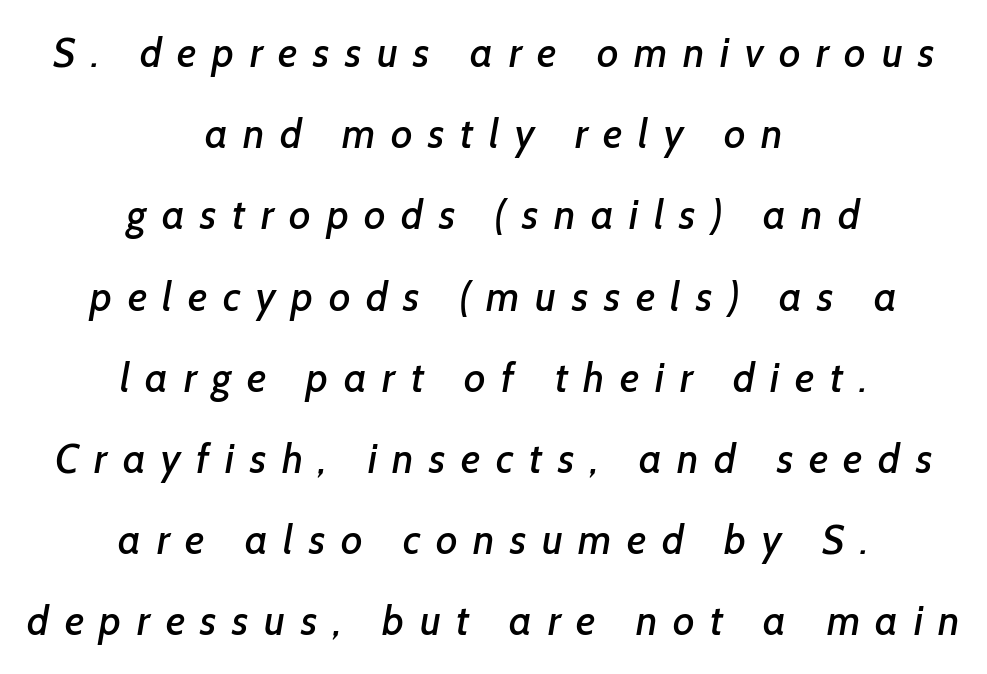
{"serif": "no", "width": "normal", "stroke_contrast": "low", "x_height": "medium", "monospaced": "no", "underline": "no", "align": "center", "line_spacing": "loose", "line_spacing_ratio": 1.98, "letter_spacing": "wide", "letter_spacing_em": 0.38, "glyph_px": 41}
